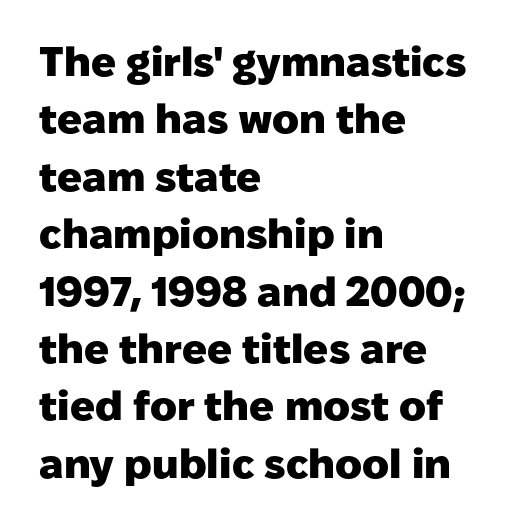
Q: Is the text bold? A: Yes.
Q: Is the text italic (slanted)? A: No, it is upright.
Q: Is the typeface a serif or a sans-serif typeface? A: Sans-serif.
Q: Is the text underlined? A: No.
Q: How is the paragraph aligned? A: Left-aligned.
Q: Is the spacing between letters normal or unusually wide? A: Normal.
Q: Is the spacing between lines tight, normal or loose? A: Normal.
Q: Width (condensed, normal, or wide)? A: Normal.
Q: Stroke contrast? A: Low.
Q: x-height? A: Medium.
Q: Monospaced? A: No.
